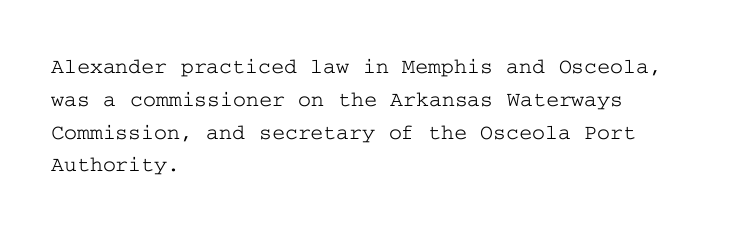
The specimen omits any rule beneath the text block's lines. Is the letter spacing exaggerated? No — it looks like the ordinary default. The typography opts for an upright posture over an oblique one. The rag falls on the right side of this text block. Baseline-to-baseline distance is the conventional proportion of letter height.
